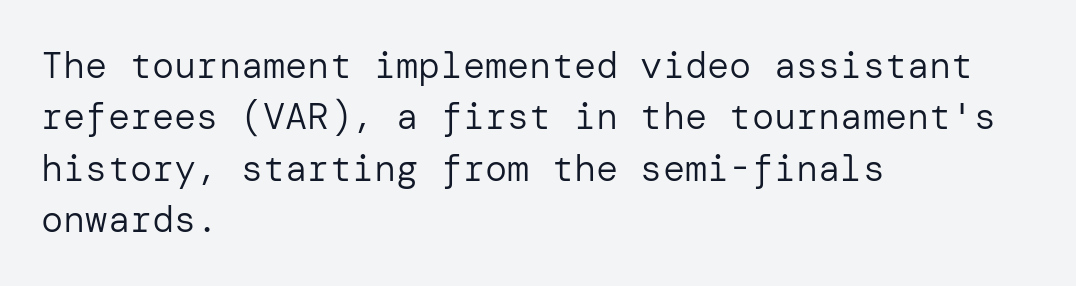
The image shows 37 px regular-weight sans-serif type, upright; set left-aligned, normal line spacing (1.39x), normal letter spacing, not underlined; low stroke contrast and a medium x-height.
